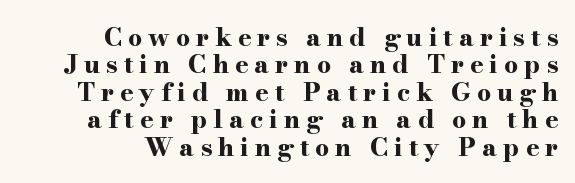
{"italic": "no", "bold": "yes", "underline": "no", "align": "right", "line_spacing": "tight", "line_spacing_ratio": 1.1, "letter_spacing": "wide", "letter_spacing_em": 0.24, "glyph_px": 25}
